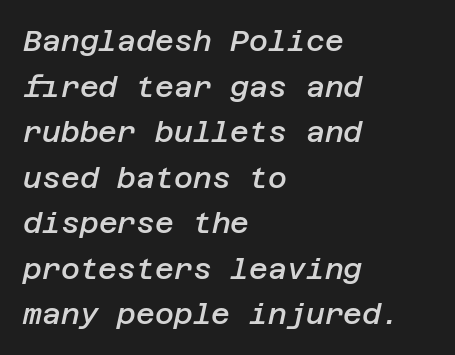
It's the slanting kind of type. A somewhat darkened texture: the type is semibold rather than bold. Successive baselines arrive at the customary interval. Nobody drew a line under any word here. Each line starts at the same left margin while the right side varies.
